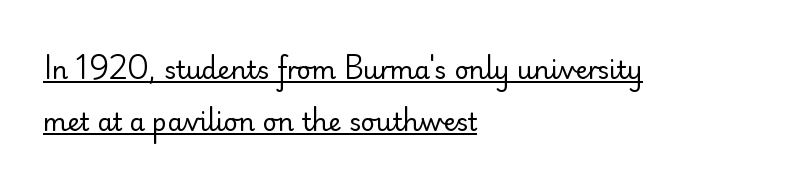
Quick note: not italic, upright. Words appear dense and cohesive because spacing is normal. Airy leading. The rag falls on the right side of this text block. Every word sits above its own underline. The strokes carry an ordinary text weight at most.
